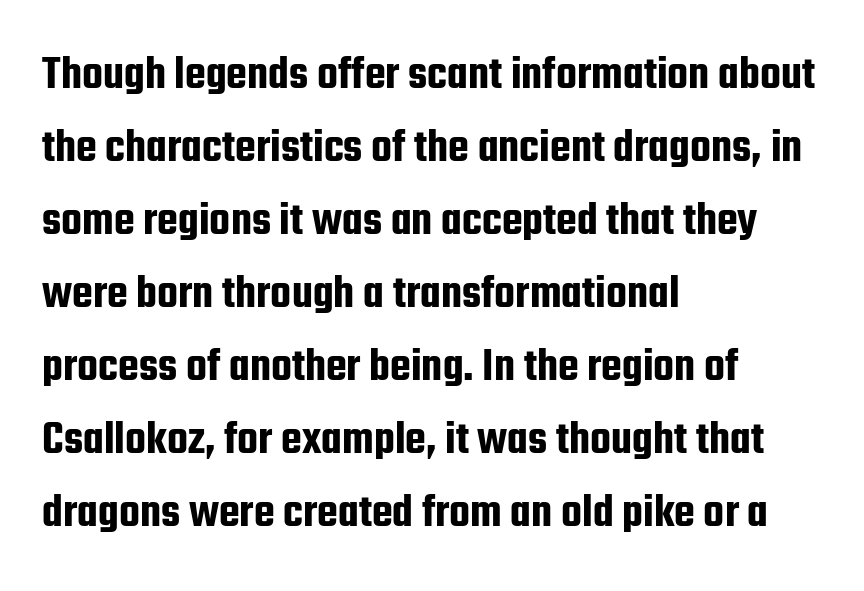
The image shows 48 px condensed sans-serif type, upright; set left-aligned, normal line spacing (1.52x), normal letter spacing, not underlined; low stroke contrast and a medium x-height.
